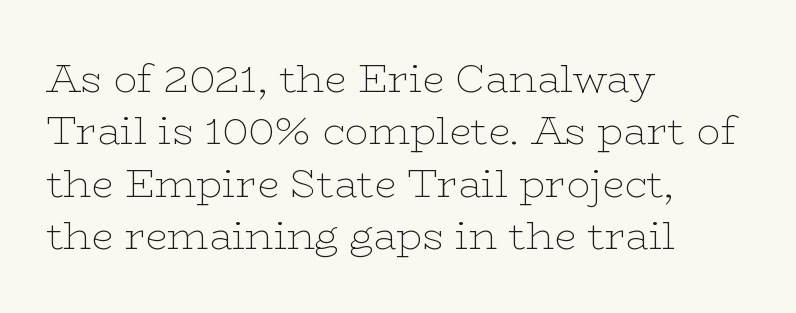
{"serif": "yes", "italic": "no", "bold": "no", "weight": "thin", "width": "wide", "stroke_contrast": "low", "x_height": "medium", "monospaced": "no", "underline": "no", "align": "left", "line_spacing": "normal", "line_spacing_ratio": 1.31, "letter_spacing": "normal", "letter_spacing_em": 0.0, "glyph_px": 40}
